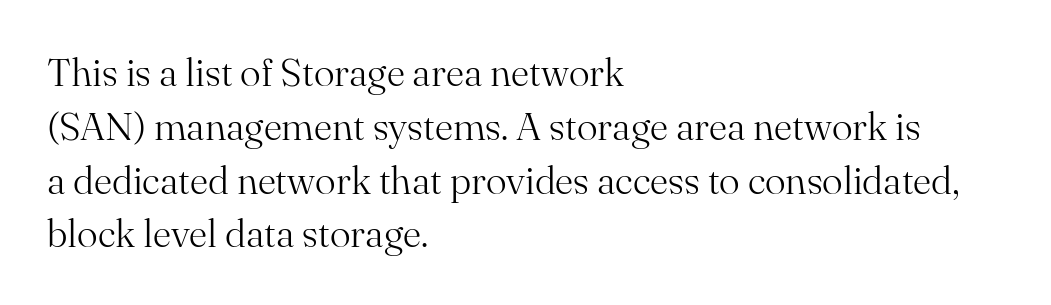
Bold? No — there's no thickening of the strokes. This sample has the flowing, uneven cadence of proportional lettering. Is there any slant? The stems are plumb. Summary of vertical rhythm: regular, with standard interline spacing. A student would call this left alignment; a typographer would say flush left, rag right. The area under the type is left untouched.
